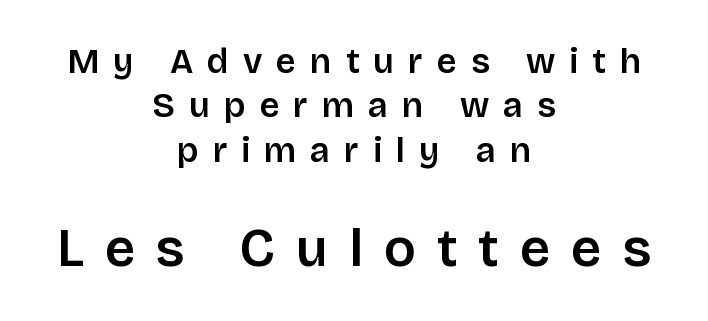
{"serif": "no", "italic": "no", "width": "normal", "stroke_contrast": "low", "x_height": "large", "monospaced": "no", "underline": "no", "align": "center", "line_spacing": "normal", "line_spacing_ratio": 1.27, "letter_spacing": "wide", "letter_spacing_em": 0.4, "larger_block": "second", "size_ratio": 1.51, "glyph_px": 53}
